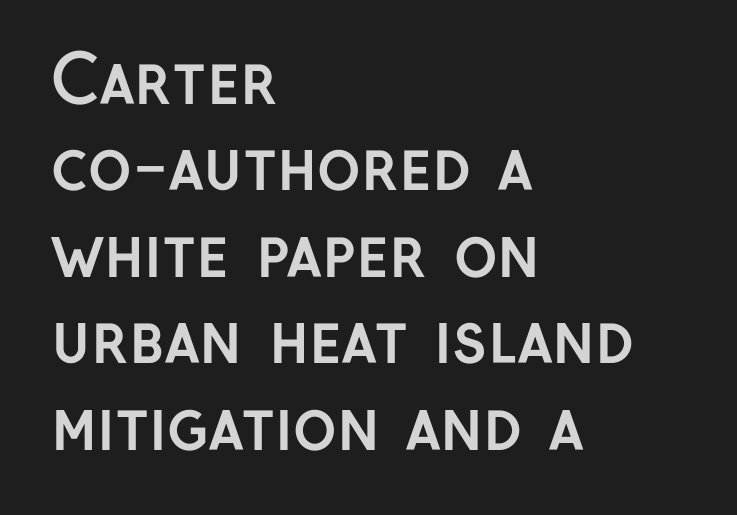
The image shows 66 px semibold sans-serif type, upright; set left-aligned, normal line spacing (1.31x), normal letter spacing, not underlined; low stroke contrast and a medium x-height.
